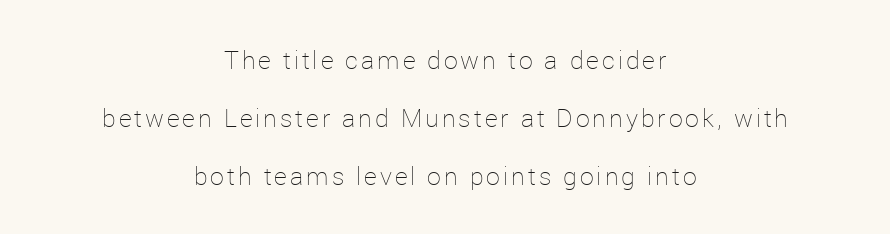
{"italic": "no", "bold": "no", "underline": "no", "align": "center", "line_spacing": "loose", "line_spacing_ratio": 2.32, "glyph_px": 25}
